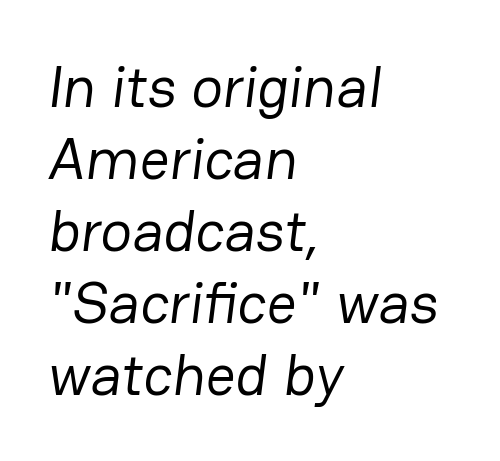
Here the designer chose a conventional face with non-uniform glyph widths. In terms of letterform style, serifs are entirely absent. Alignment: flush left. These glyphs show unthickened strokes, regular width or finer.
